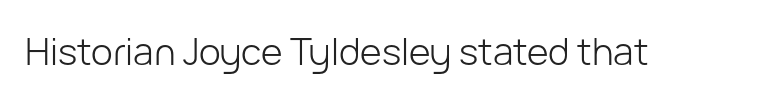
{"serif": "no", "italic": "no", "bold": "no", "weight": "light", "width": "normal", "stroke_contrast": "low", "x_height": "medium", "monospaced": "no", "underline": "no", "letter_spacing": "normal", "letter_spacing_em": 0.0, "glyph_px": 37}
